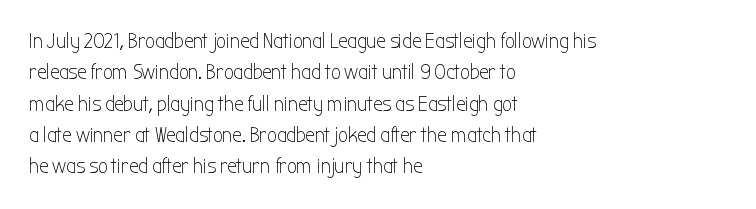
{"italic": "no", "bold": "no", "underline": "no", "align": "left", "line_spacing": "normal", "line_spacing_ratio": 1.49, "letter_spacing": "normal", "letter_spacing_em": 0.0, "glyph_px": 21}
